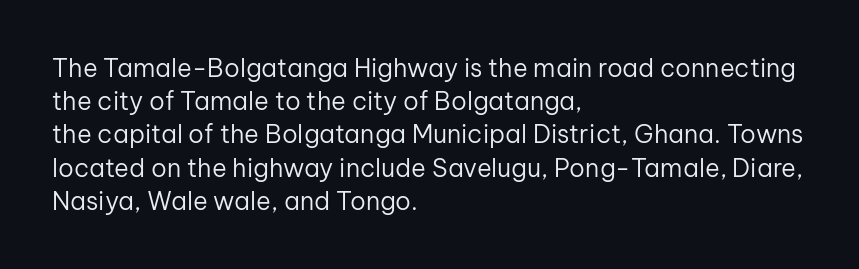
{"italic": "no", "bold": "no", "underline": "no", "align": "left", "line_spacing": "normal", "line_spacing_ratio": 1.33, "letter_spacing": "normal", "letter_spacing_em": 0.0, "glyph_px": 25}
